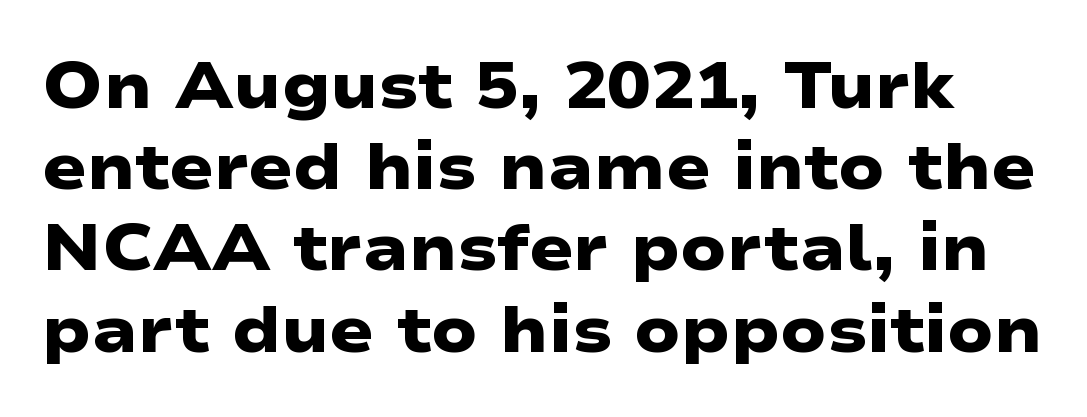
The image shows 65 px heavy, wide sans-serif type; set normal line spacing (1.25x), normal letter spacing, not underlined; low stroke contrast and a medium x-height.
